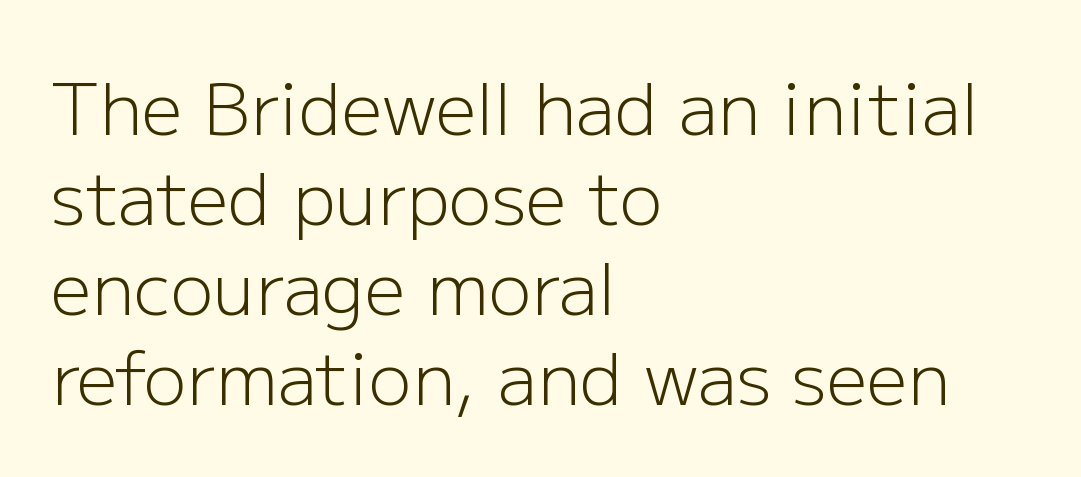
Q: Is the text bold? A: No.
Q: Is the text italic (slanted)? A: No, it is upright.
Q: Is the typeface a serif or a sans-serif typeface? A: Sans-serif.
Q: Is the text underlined? A: No.
Q: How is the paragraph aligned? A: Left-aligned.
Q: Is the spacing between letters normal or unusually wide? A: Normal.
Q: Is the spacing between lines tight, normal or loose? A: Normal.
Q: Width (condensed, normal, or wide)? A: Normal.
Q: Stroke contrast? A: Low.
Q: x-height? A: Medium.
Q: Monospaced? A: No.
